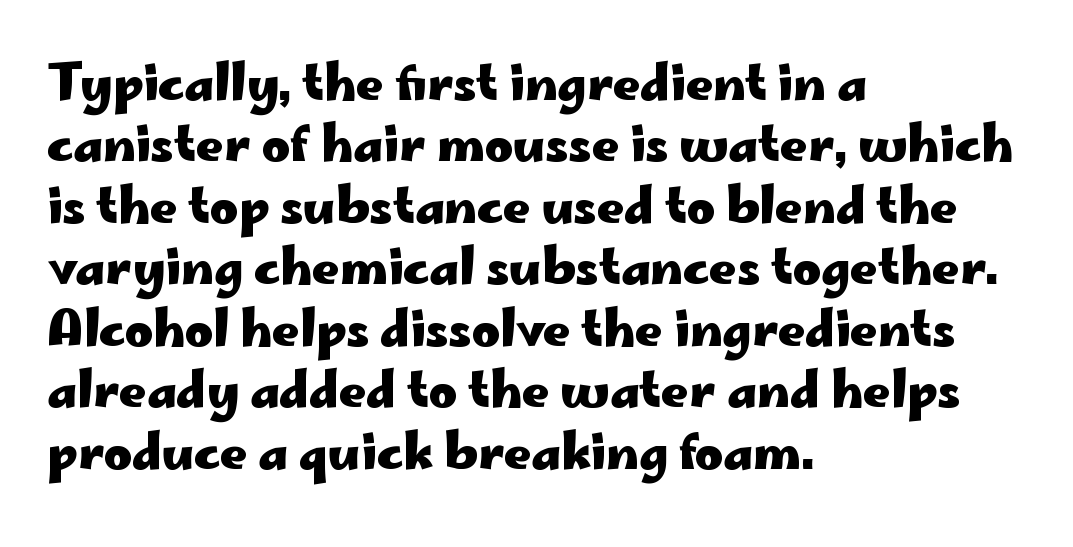
The image shows 48 px heavy, wide sans-serif type, upright; set left-aligned, normal line spacing (1.28x), normal letter spacing, not underlined; low stroke contrast and a small x-height.
